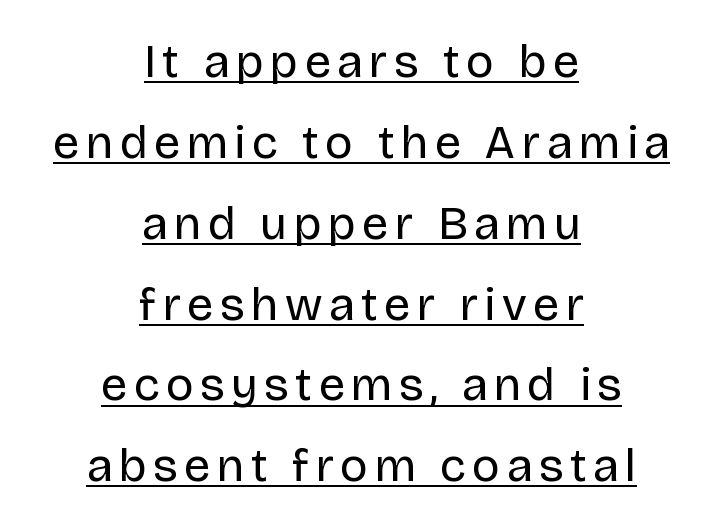
The image shows 47 px regular-weight sans-serif type, upright; set centered, line spacing 1.72x, underlined; low stroke contrast and a large x-height.
